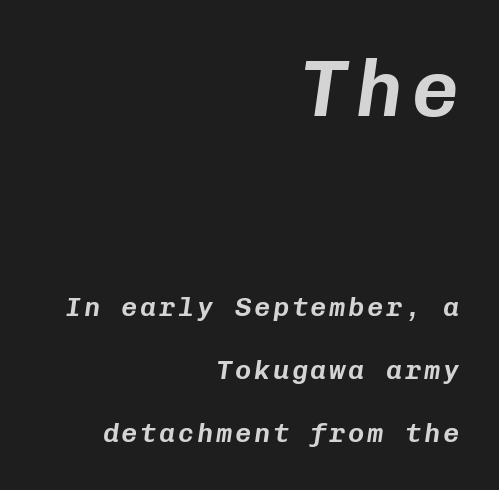
Here the designer chose a console-style face with uniform glyph widths. Interline gaps are noticeably wide in this sample. Typeset ragged left — the right edge is the straight one. Block one is the big one; block two sits smaller underneath. Check under the words: just untouched page. These lines were composed using italics.
